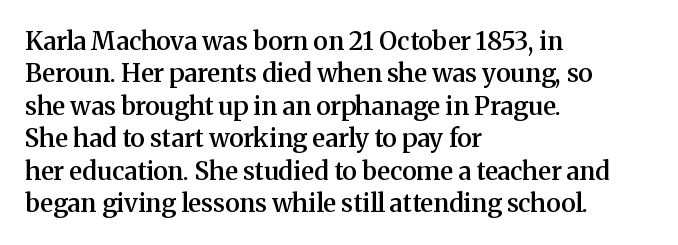
{"italic": "no", "bold": "semi", "underline": "no", "align": "left", "line_spacing": "normal", "line_spacing_ratio": 1.3, "letter_spacing": "normal", "letter_spacing_em": 0.0, "glyph_px": 25}
